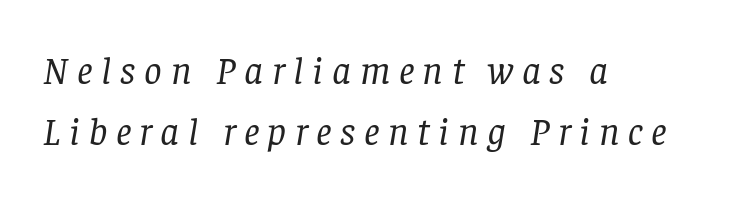
The passage shown is typed in a proportional face where columns would drift. Weight: not bold — regular or lighter. Is there much room between lines? A standard amount, neither cramped nor airy. The tracking jumps out immediately: characters are airy and widely separated. Has an underline been added? It has not. Leftover space on each line is placed entirely after the last word.
